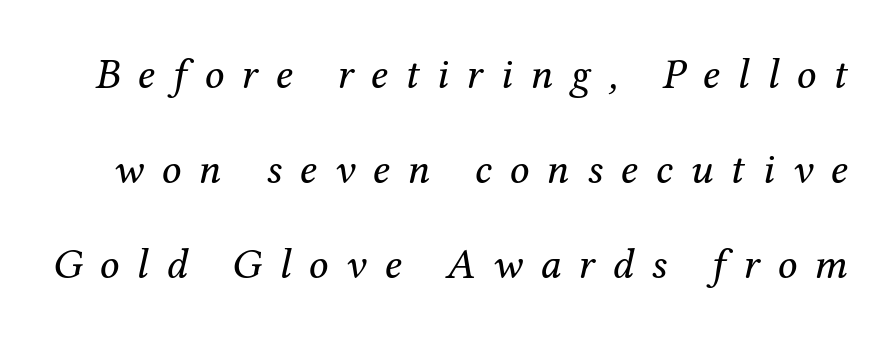
Q: Is the text bold? A: No.
Q: Is the text italic (slanted)? A: Yes, it leans right by about 12 degrees.
Q: Is the typeface a serif or a sans-serif typeface? A: Serif.
Q: Is the text underlined? A: No.
Q: Is the spacing between letters normal or unusually wide? A: Unusually wide.
Q: Is the spacing between lines tight, normal or loose? A: Loose.
Q: Width (condensed, normal, or wide)? A: Normal.
Q: Stroke contrast? A: Medium.
Q: x-height? A: Medium.
Q: Monospaced? A: No.
